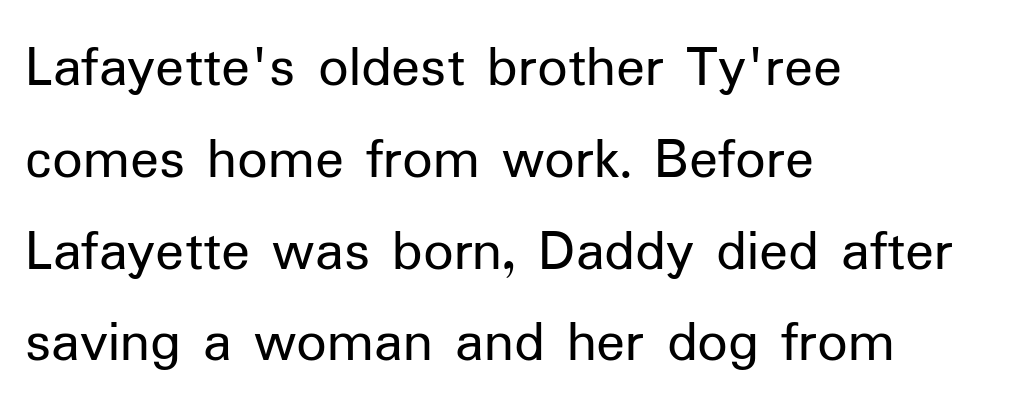
The face used here is proportionally spaced, like ordinary book or web type. Any mark beneath the type? The region is blank. Style check: upright. Unbolded letterforms with no extra heft.
